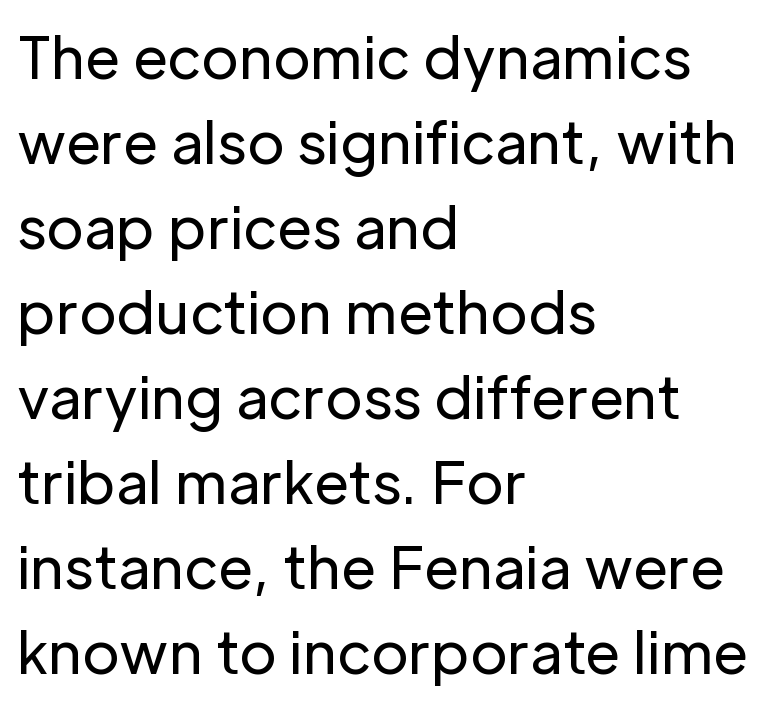
Q: Is the text bold? A: No.
Q: Is the text italic (slanted)? A: No, it is upright.
Q: Is the typeface a serif or a sans-serif typeface? A: Sans-serif.
Q: Is the text underlined? A: No.
Q: How is the paragraph aligned? A: Left-aligned.
Q: Is the spacing between letters normal or unusually wide? A: Normal.
Q: Is the spacing between lines tight, normal or loose? A: Normal.
Q: Width (condensed, normal, or wide)? A: Normal.
Q: Stroke contrast? A: Low.
Q: x-height? A: Medium.
Q: Monospaced? A: No.
